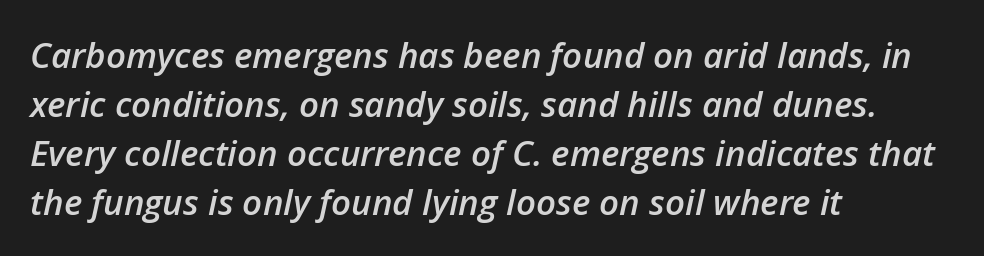
Q: Is the text bold? A: Semi-bold.
Q: Is the text italic (slanted)? A: Yes, it leans right by about 12 degrees.
Q: Is the text underlined? A: No.
Q: How is the paragraph aligned? A: Left-aligned.
Q: Is the spacing between letters normal or unusually wide? A: Normal.
Q: Is the spacing between lines tight, normal or loose? A: Normal.
Q: Width (condensed, normal, or wide)? A: Normal.
Q: Stroke contrast? A: Low.
Q: x-height? A: Medium.
Q: Monospaced? A: No.
